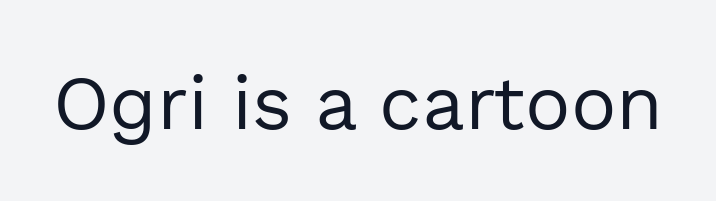
{"serif": "no", "italic": "no", "bold": "no", "weight": "regular", "width": "normal", "x_height": "medium", "monospaced": "no", "underline": "no", "letter_spacing": "normal", "letter_spacing_em": 0.0, "glyph_px": 76}
